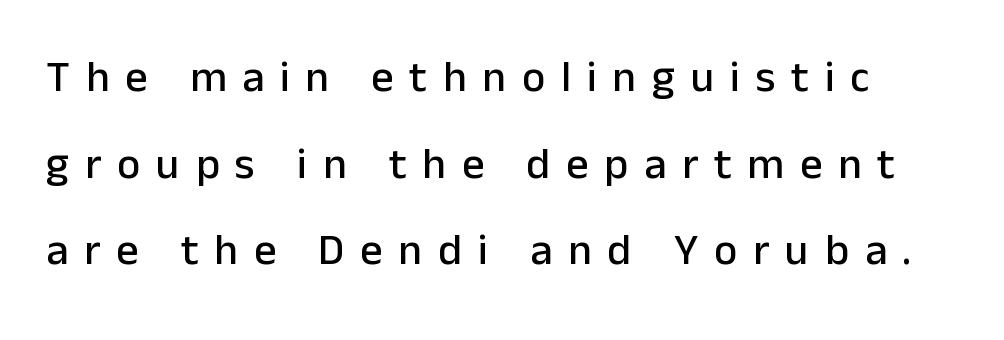
The strip under each line holds only bare page. Honestly, the rows look like they've been pulled way apart. This sample uses an upright cut, with every glyph sitting square on the baseline. Observe the absence of serifs on each vertical stroke in this sample. A typesetter would call this proportional, since set widths differ per character.
